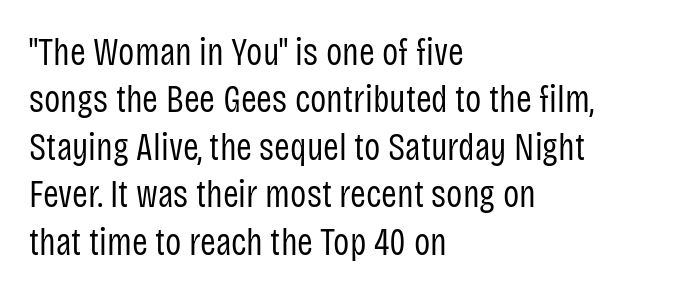
{"serif": "no", "italic": "no", "bold": "no", "weight": "regular", "width": "condensed", "stroke_contrast": "low", "x_height": "large", "monospaced": "no", "underline": "no", "align": "left", "line_spacing": "normal", "line_spacing_ratio": 1.25, "letter_spacing": "normal", "letter_spacing_em": 0.0, "glyph_px": 38}
